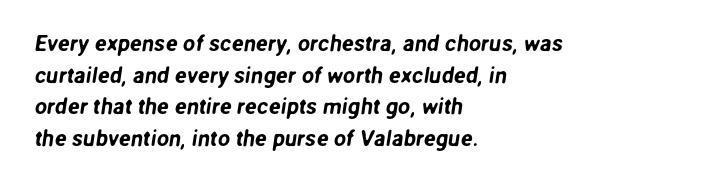
Q: Is the text underlined? A: No.
Q: How is the paragraph aligned? A: Left-aligned.
Q: Is the spacing between letters normal or unusually wide? A: Normal.
Q: Is the spacing between lines tight, normal or loose? A: Normal.
